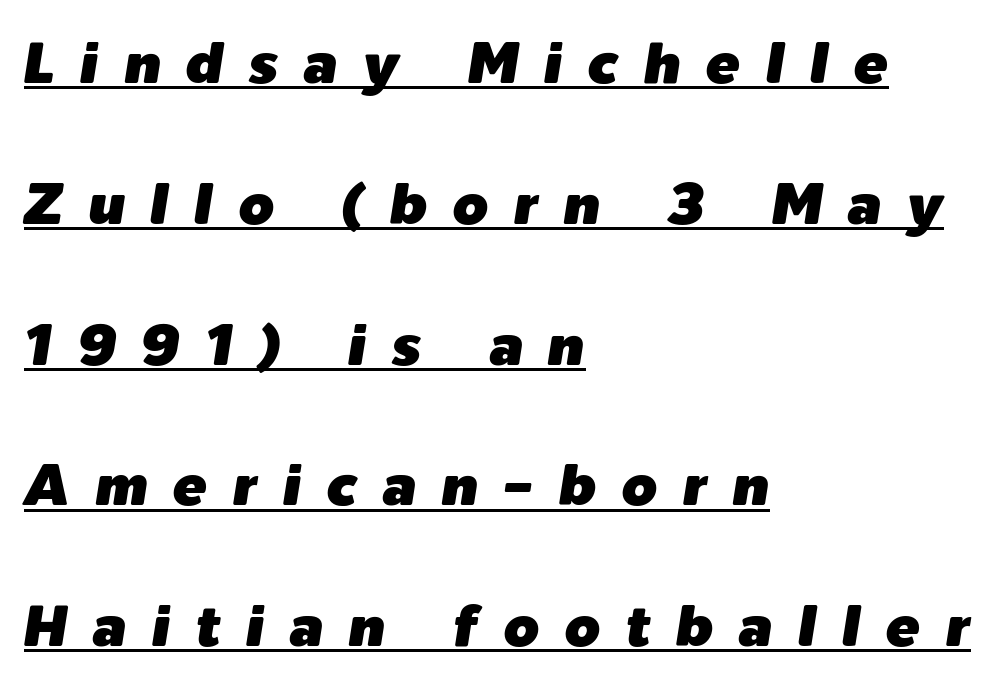
Q: Is the text italic (slanted)? A: Yes, it leans right by about 9 degrees.
Q: Is the text underlined? A: Yes.
Q: How is the paragraph aligned? A: Left-aligned.
Q: Is the spacing between letters normal or unusually wide? A: Unusually wide.
Q: Is the spacing between lines tight, normal or loose? A: Loose.
Q: Width (condensed, normal, or wide)? A: Normal.
Q: Stroke contrast? A: Low.
Q: x-height? A: Medium.
Q: Monospaced? A: No.
